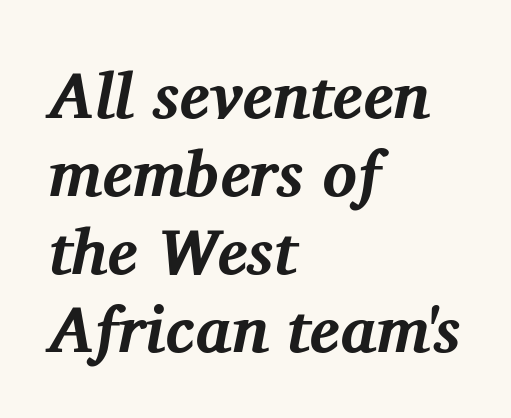
Q: Is the text bold? A: Yes.
Q: Is the text italic (slanted)? A: Yes, it leans right by about 11 degrees.
Q: Is the typeface a serif or a sans-serif typeface? A: Serif.
Q: Is the text underlined? A: No.
Q: How is the paragraph aligned? A: Left-aligned.
Q: Is the spacing between letters normal or unusually wide? A: Normal.
Q: Width (condensed, normal, or wide)? A: Normal.
Q: Stroke contrast? A: Medium.
Q: x-height? A: Medium.
Q: Monospaced? A: No.
